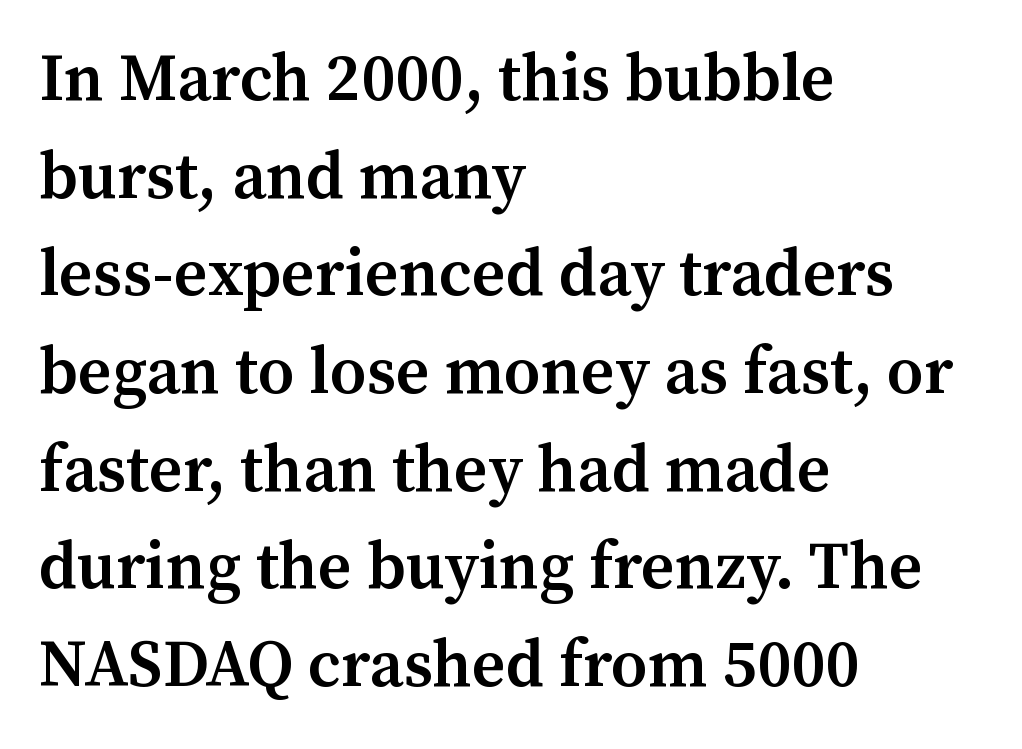
This sample has the flowing, uneven cadence of proportional lettering. The letters stand upright; this is a roman face. I'd call this a serif setting — the letters wear small feet. The designer left line spacing at the default. Does the copy run flush right? No — it runs flush left.
